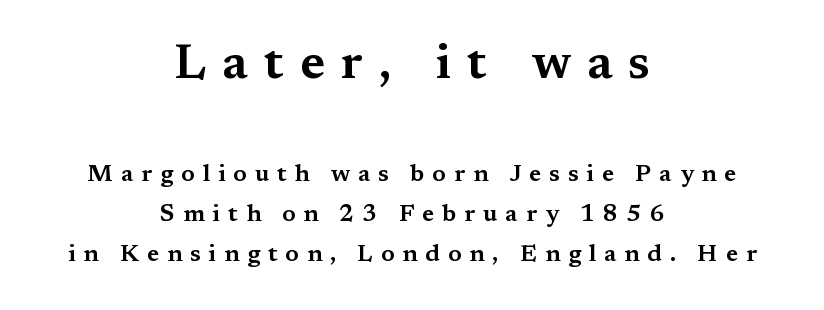
Q: Is the text italic (slanted)? A: No, it is upright.
Q: Is the typeface a serif or a sans-serif typeface? A: Serif.
Q: Is the text underlined? A: No.
Q: How is the paragraph aligned? A: Centered.
Q: Is the spacing between letters normal or unusually wide? A: Unusually wide.
Q: Is the spacing between lines tight, normal or loose? A: Normal.
Q: Which block of text is set in a larger size, the first (top) or the second (bottom)? A: The first (top) one.
Q: Width (condensed, normal, or wide)? A: Wide.
Q: Stroke contrast? A: Medium.
Q: x-height? A: Medium.
Q: Monospaced? A: No.
